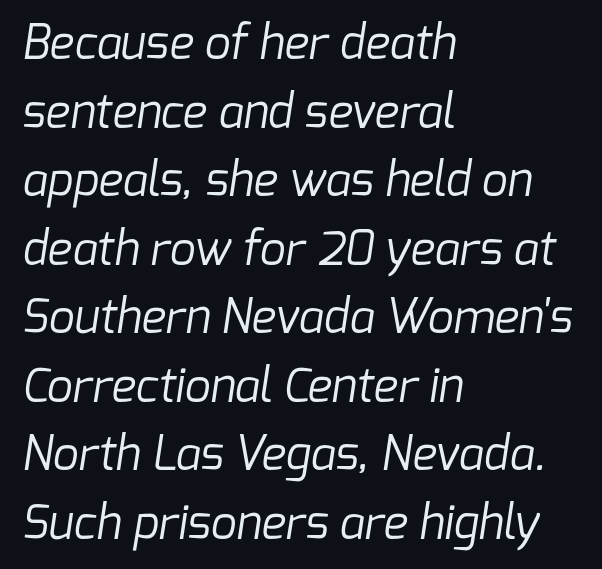
Q: Is the text bold? A: No.
Q: Is the typeface a serif or a sans-serif typeface? A: Sans-serif.
Q: Is the text underlined? A: No.
Q: How is the paragraph aligned? A: Left-aligned.
Q: Is the spacing between letters normal or unusually wide? A: Normal.
Q: Is the spacing between lines tight, normal or loose? A: Normal.
Q: Width (condensed, normal, or wide)? A: Normal.
Q: Stroke contrast? A: Low.
Q: x-height? A: Medium.
Q: Monospaced? A: No.
